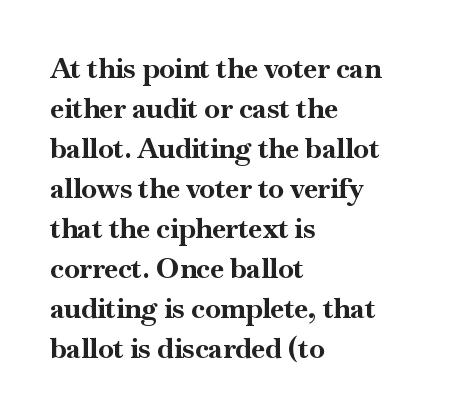
The image shows 28 px bold serif type, upright; set left-aligned, normal line spacing (1.43x), normal letter spacing, not underlined; high stroke contrast and a small x-height.
